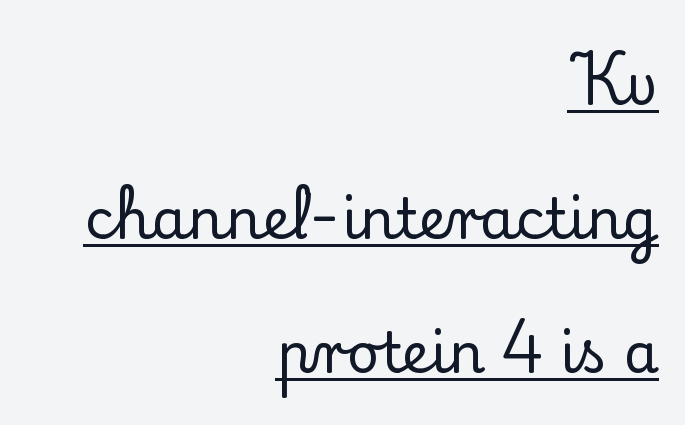
{"serif": "yes", "italic": "no", "width": "normal", "stroke_contrast": "low", "x_height": "small", "monospaced": "no", "underline": "yes", "align": "right", "line_spacing": "loose", "line_spacing_ratio": 2.39, "letter_spacing": "normal", "letter_spacing_em": 0.0, "glyph_px": 56}
